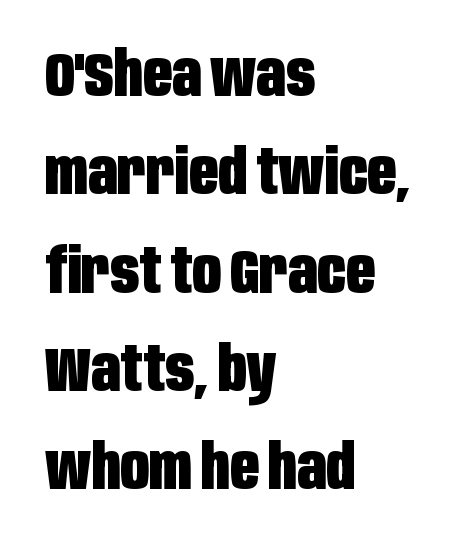
Check under the words: just untouched page. Left-aligned paragraph, ragged on the right. Weight: bold. Grotesque or geometric, the face here clearly has no serifs. The lines sit at an ordinary, default distance from one another.
